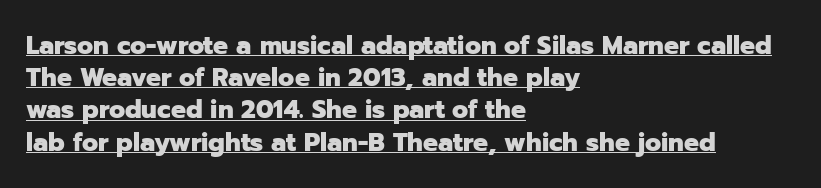
{"italic": "no", "bold": "yes", "underline": "yes", "align": "left", "line_spacing": "normal", "line_spacing_ratio": 1.29, "letter_spacing": "normal", "letter_spacing_em": 0.0, "glyph_px": 25}
